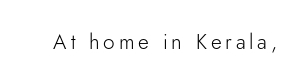
Q: Is the text bold? A: No.
Q: Is the text italic (slanted)? A: No, it is upright.
Q: Is the text underlined? A: No.
